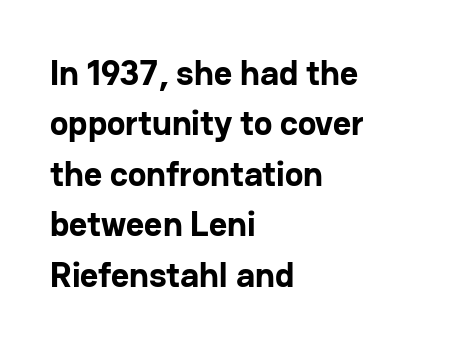
Q: Is the text bold? A: Yes.
Q: Is the text italic (slanted)? A: No, it is upright.
Q: Is the typeface a serif or a sans-serif typeface? A: Sans-serif.
Q: Is the text underlined? A: No.
Q: How is the paragraph aligned? A: Left-aligned.
Q: Is the spacing between letters normal or unusually wide? A: Normal.
Q: Is the spacing between lines tight, normal or loose? A: Normal.
Q: Width (condensed, normal, or wide)? A: Normal.
Q: Stroke contrast? A: Low.
Q: x-height? A: Medium.
Q: Monospaced? A: No.
